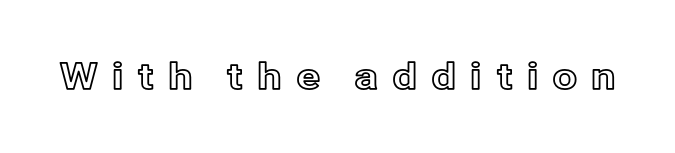
The letters stand upright; this is a roman face. Beneath every word, the page is bare. Think of a printed novel: that variable character pitch is what you see here. Display-style spreading of the glyphs; the letterfit is very open.
